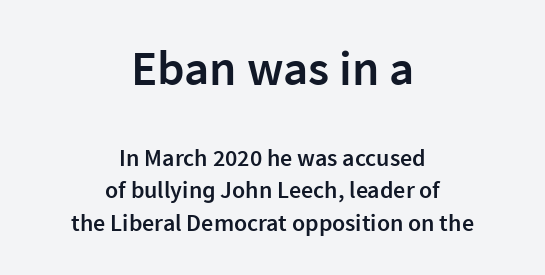
The image shows 49 px semibold sans-serif type, upright; set centered, normal line spacing (1.36x), normal letter spacing, not underlined; the first (top) block is 2.04x larger; low stroke contrast and a medium x-height.
